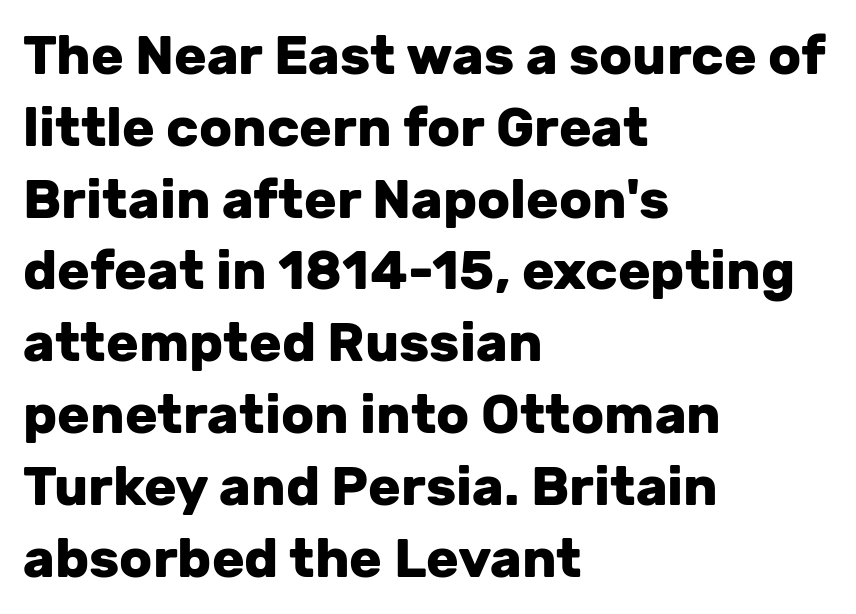
Q: Is the text bold? A: Yes.
Q: Is the text italic (slanted)? A: No, it is upright.
Q: Is the typeface a serif or a sans-serif typeface? A: Sans-serif.
Q: Is the text underlined? A: No.
Q: How is the paragraph aligned? A: Left-aligned.
Q: Is the spacing between letters normal or unusually wide? A: Normal.
Q: Is the spacing between lines tight, normal or loose? A: Normal.
Q: Width (condensed, normal, or wide)? A: Normal.
Q: Stroke contrast? A: Low.
Q: x-height? A: Medium.
Q: Monospaced? A: No.
